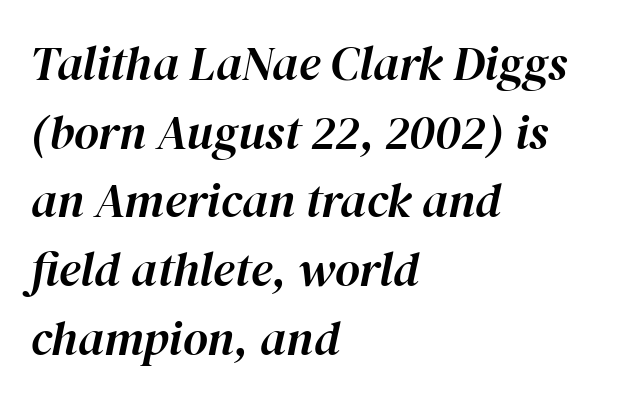
Q: Is the text italic (slanted)? A: Yes, it leans right by about 12 degrees.
Q: Is the text underlined? A: No.
Q: How is the paragraph aligned? A: Left-aligned.
Q: Is the spacing between letters normal or unusually wide? A: Normal.
Q: Is the spacing between lines tight, normal or loose? A: Normal.
Q: Width (condensed, normal, or wide)? A: Normal.
Q: Stroke contrast? A: High.
Q: x-height? A: Medium.
Q: Monospaced? A: No.
